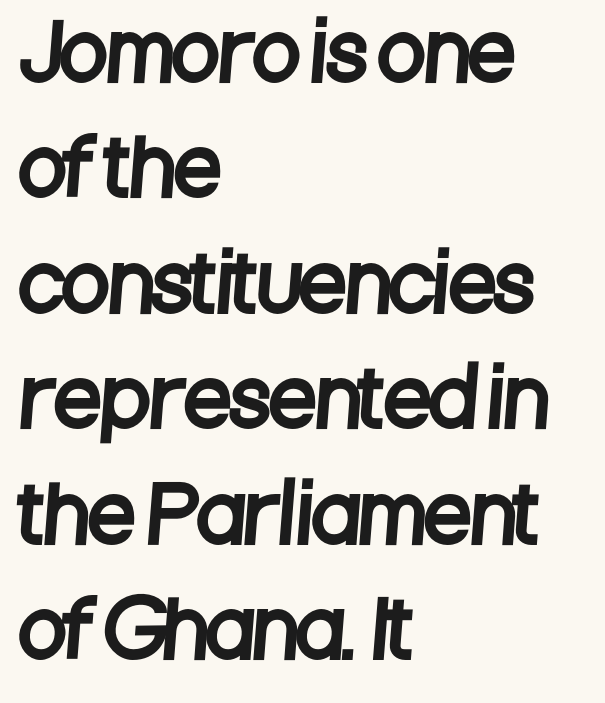
The image shows 77 px condensed sans-serif type; set left-aligned, normal line spacing (1.5x), normal letter spacing, not underlined; low stroke contrast and a large x-height.
